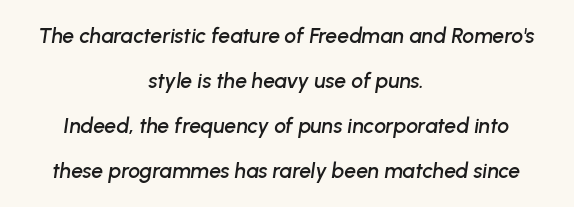
Q: Is the text italic (slanted)? A: Yes, it leans right by about 8 degrees.
Q: Is the text underlined? A: No.
Q: How is the paragraph aligned? A: Centered.
Q: Is the spacing between letters normal or unusually wide? A: Normal.
Q: Is the spacing between lines tight, normal or loose? A: Loose.
